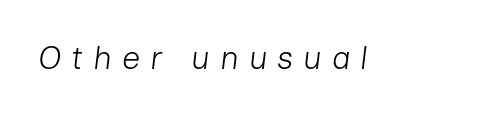
Each word looks stretched out because of the extra space between its letters. Italic? Definitely — the glyphs are oblique. Is this a fixed-width face? No — the glyphs have proportional, varying widths. The strokes carry an ordinary text weight at most. Only glyphs here, with clear space below each row.
